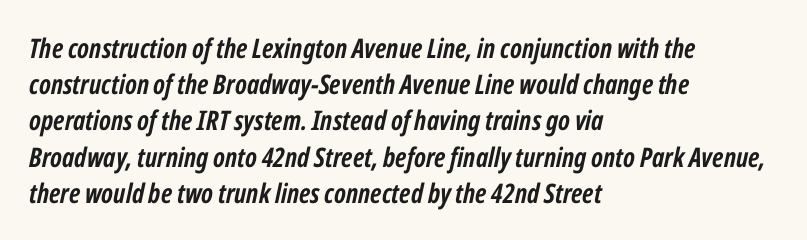
{"italic": "yes", "lean": "right", "slant_degrees": 12, "bold": "yes", "underline": "no", "align": "left", "line_spacing": "normal", "line_spacing_ratio": 1.34, "letter_spacing": "normal", "letter_spacing_em": 0.0, "glyph_px": 27}
